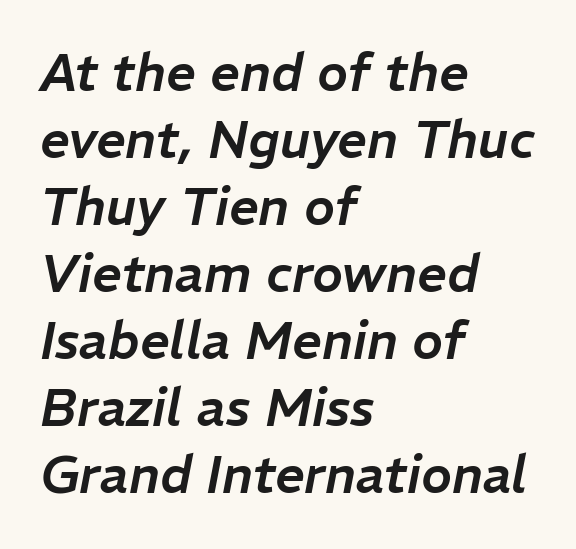
Left-aligned paragraph, ragged on the right. Here the designer chose a conventional face with non-uniform glyph widths. The lines sit at an ordinary, default distance from one another. Here the glyphs are tracked normally, forming tight word shapes.
